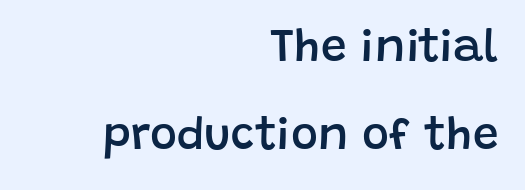
Q: Is the text bold? A: Semi-bold.
Q: Is the text italic (slanted)? A: No, it is upright.
Q: Is the typeface a serif or a sans-serif typeface? A: Sans-serif.
Q: Is the text underlined? A: No.
Q: How is the paragraph aligned? A: Right-aligned.
Q: Is the spacing between letters normal or unusually wide? A: Normal.
Q: Is the spacing between lines tight, normal or loose? A: Loose.
Q: Width (condensed, normal, or wide)? A: Normal.
Q: Stroke contrast? A: Low.
Q: x-height? A: Large.
Q: Monospaced? A: No.
